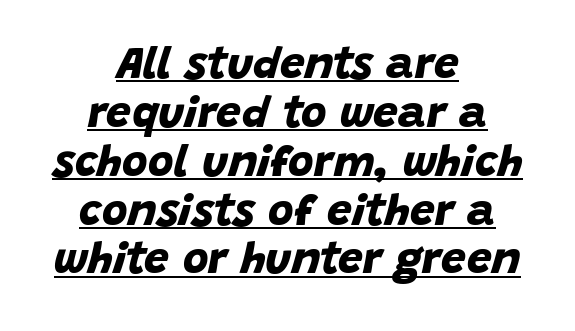
{"serif": "no", "bold": "yes", "weight": "bold", "width": "normal", "stroke_contrast": "low", "x_height": "large", "monospaced": "no", "underline": "yes", "align": "center", "line_spacing": "tight", "line_spacing_ratio": 1.11, "letter_spacing": "normal", "letter_spacing_em": 0.0, "glyph_px": 44}
